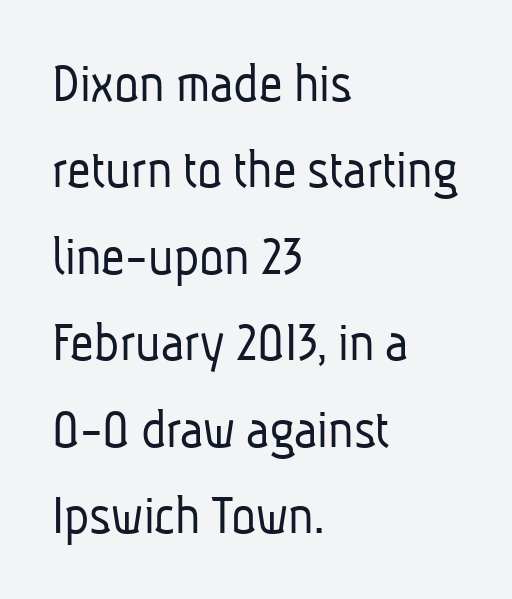
Q: Is the text bold? A: No.
Q: Is the typeface a serif or a sans-serif typeface? A: Sans-serif.
Q: Is the text underlined? A: No.
Q: How is the paragraph aligned? A: Left-aligned.
Q: Is the spacing between letters normal or unusually wide? A: Normal.
Q: Is the spacing between lines tight, normal or loose? A: Normal.
Q: Width (condensed, normal, or wide)? A: Condensed.
Q: Stroke contrast? A: Low.
Q: x-height? A: Medium.
Q: Monospaced? A: No.
